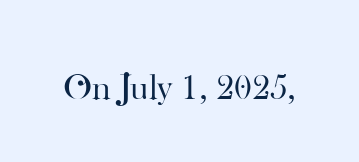
Q: Is the text bold? A: No.
Q: Is the text italic (slanted)? A: No, it is upright.
Q: Is the typeface a serif or a sans-serif typeface? A: Serif.
Q: Is the text underlined? A: No.
Q: Is the spacing between letters normal or unusually wide? A: Normal.
Q: Width (condensed, normal, or wide)? A: Normal.
Q: Stroke contrast? A: High.
Q: x-height? A: Small.
Q: Monospaced? A: No.
